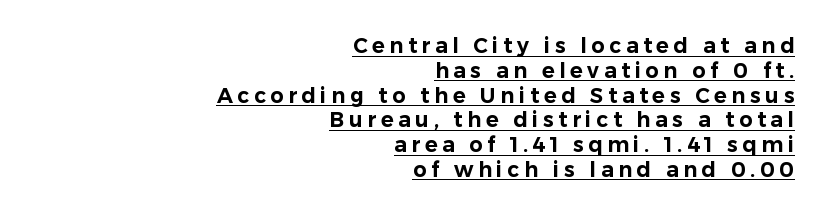
{"italic": "no", "underline": "yes", "align": "right", "line_spacing_ratio": 1.18, "letter_spacing": "wide", "letter_spacing_em": 0.22, "glyph_px": 21}
